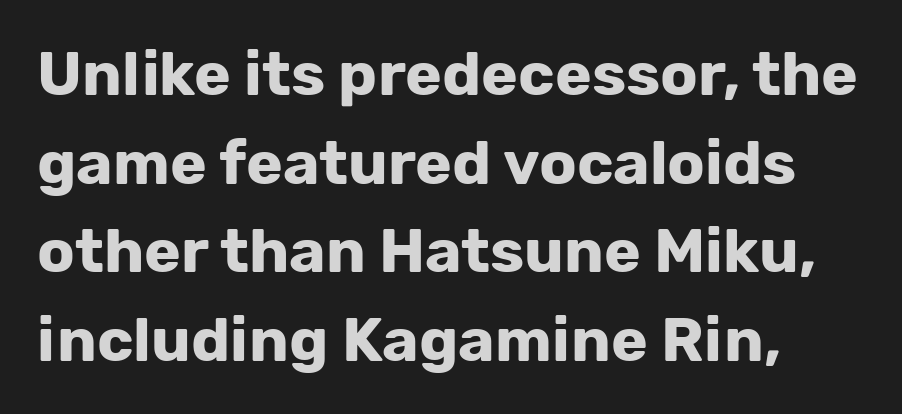
What weight is shown? A full bold with thick strokes. The passage is arranged the way most books set body copy — flush left. The specimen omits any rule beneath the text block's lines. Nothing unusual about the tracking: characters are spaced as the font intends.
